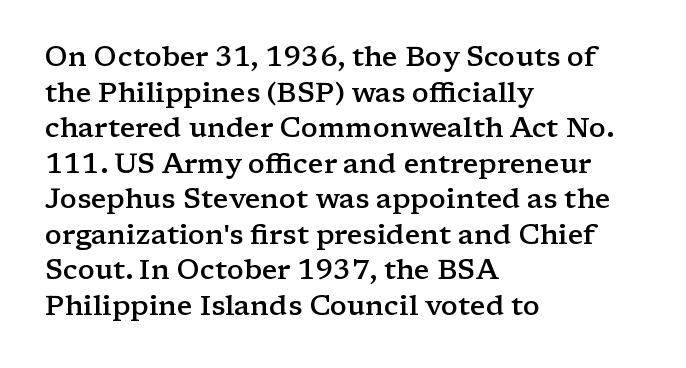
Q: Is the text bold? A: Semi-bold.
Q: Is the text italic (slanted)? A: No, it is upright.
Q: Is the typeface a serif or a sans-serif typeface? A: Serif.
Q: Is the text underlined? A: No.
Q: How is the paragraph aligned? A: Left-aligned.
Q: Is the spacing between letters normal or unusually wide? A: Normal.
Q: Is the spacing between lines tight, normal or loose? A: Normal.
Q: Width (condensed, normal, or wide)? A: Wide.
Q: Stroke contrast? A: Low.
Q: x-height? A: Medium.
Q: Monospaced? A: No.
